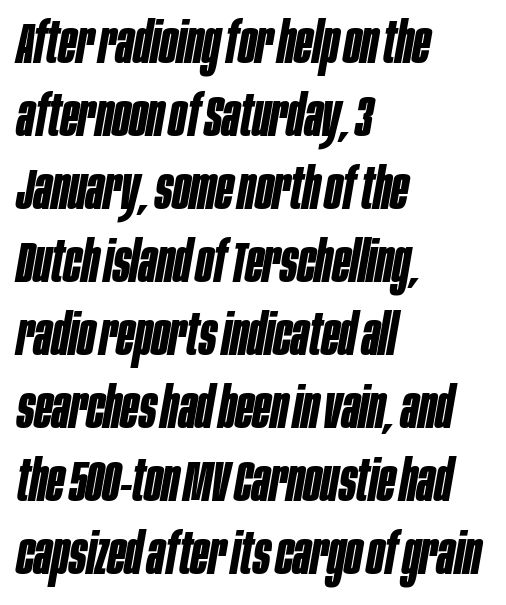
Q: Is the text bold? A: Yes.
Q: Is the text italic (slanted)? A: Yes, it leans right by about 10 degrees.
Q: Is the text underlined? A: No.
Q: How is the paragraph aligned? A: Left-aligned.
Q: Is the spacing between letters normal or unusually wide? A: Normal.
Q: Is the spacing between lines tight, normal or loose? A: Normal.
Q: Width (condensed, normal, or wide)? A: Condensed.
Q: Stroke contrast? A: Low.
Q: x-height? A: Large.
Q: Monospaced? A: No.
